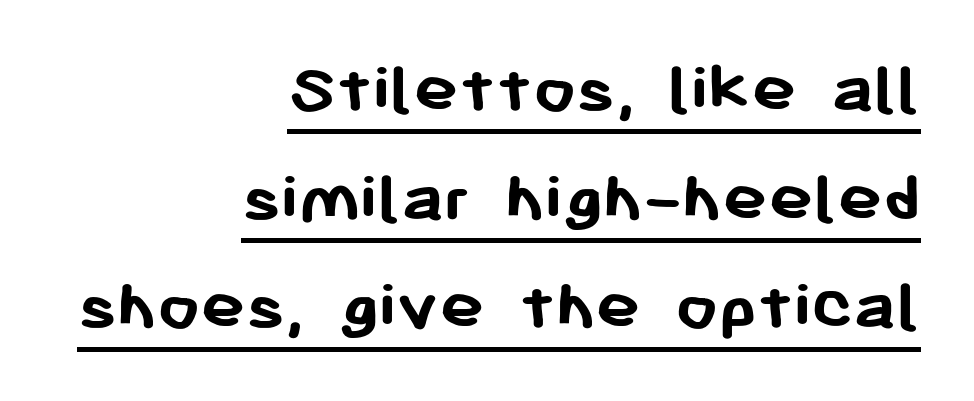
Underline: present. Typeset ragged left — the right edge is the straight one. The face used here is proportionally spaced, like ordinary book or web type. What's the leading like? Ordinary, nothing unusual. Words appear dense and cohesive because spacing is normal. Letterform terminals end flat and unadorned throughout the passage.
